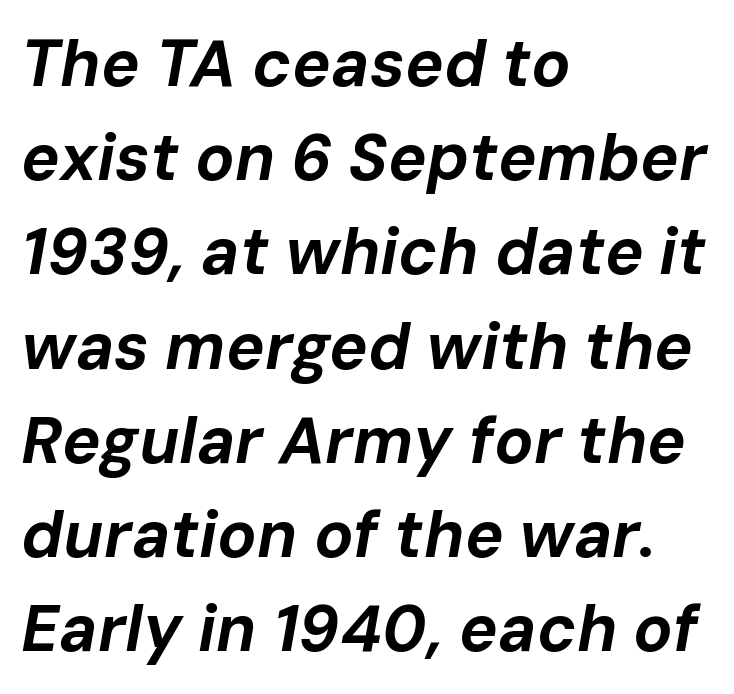
{"italic": "yes", "lean": "right", "slant_degrees": 10, "bold": "yes", "weight": "bold", "width": "normal", "stroke_contrast": "low", "x_height": "medium", "monospaced": "no", "underline": "no", "align": "left", "line_spacing": "normal", "line_spacing_ratio": 1.45, "letter_spacing": "normal", "letter_spacing_em": 0.0, "glyph_px": 65}
